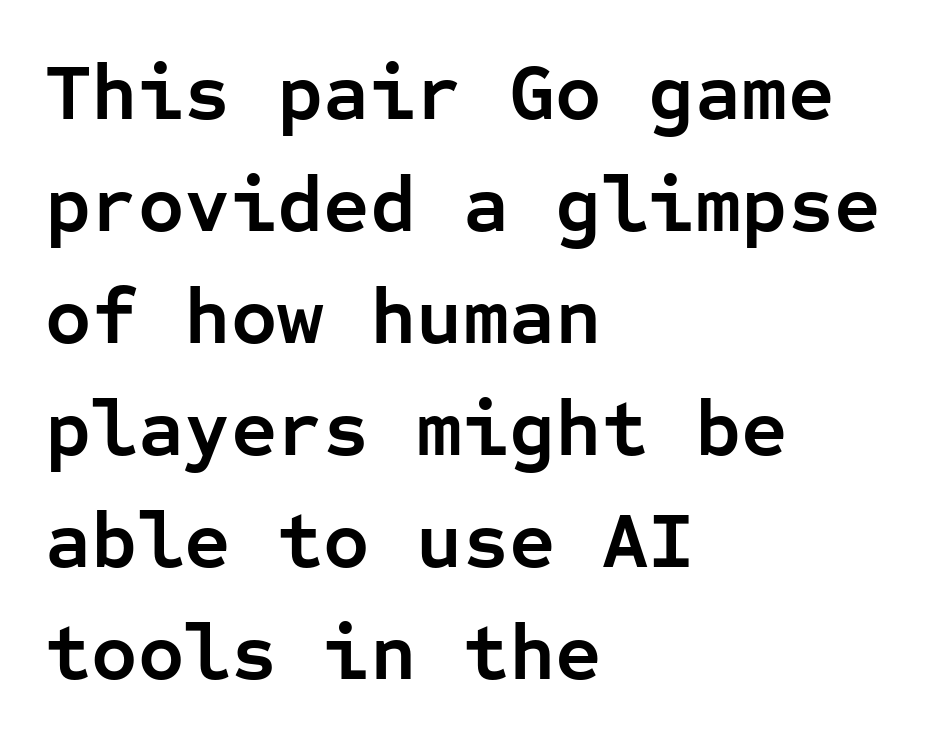
The image shows 80 px semibold sans-serif type, upright, monospaced; set left-aligned, normal line spacing (1.4x), normal letter spacing, not underlined; low stroke contrast and a medium x-height.
